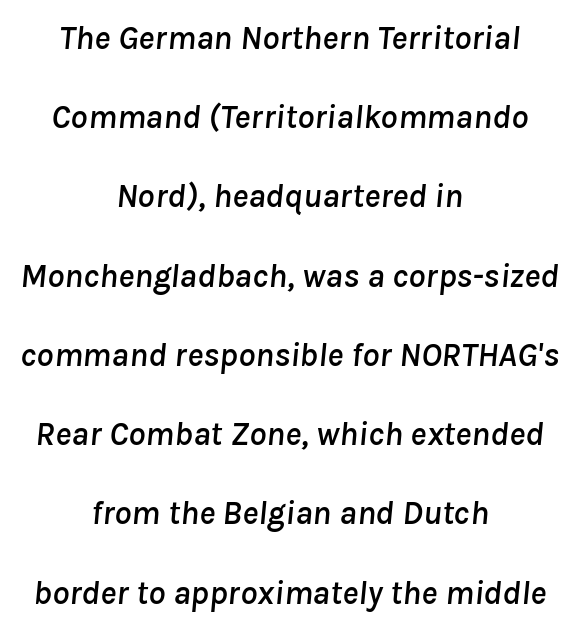
{"italic": "yes", "lean": "right", "slant_degrees": 8, "width": "normal", "stroke_contrast": "low", "x_height": "medium", "monospaced": "no", "underline": "no", "align": "center", "line_spacing": "loose", "line_spacing_ratio": 2.33, "letter_spacing": "normal", "letter_spacing_em": 0.0, "glyph_px": 34}
